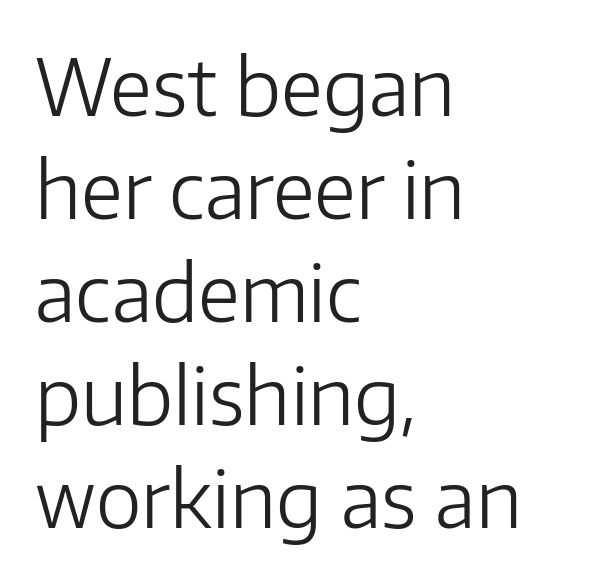
Leftover space on each line is placed entirely after the last word. Nope, not italic — everything's standing straight. A light-to-regular cut is what we see here. The rendering uses natural spacing where letterforms have individual widths. Compared with typical body copy, the letter spacing here is the same.
